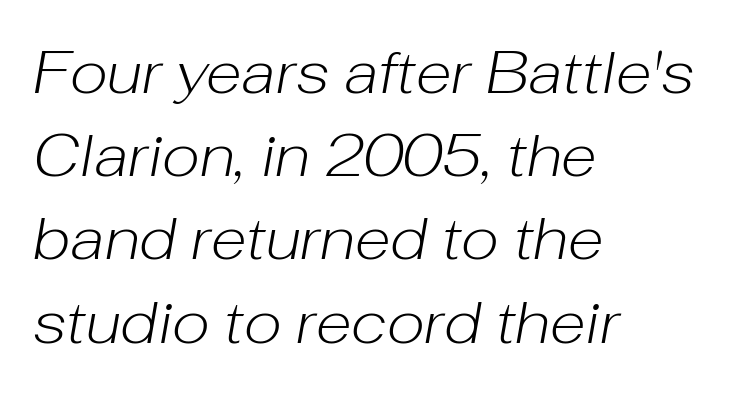
The image shows 59 px light type, italic (leaning right); set left-aligned, normal line spacing (1.41x), normal letter spacing, not underlined; low stroke contrast and a medium x-height.
